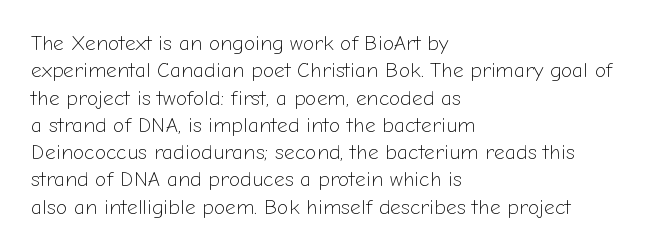
{"italic": "no", "bold": "no", "underline": "no", "align": "left", "line_spacing": "normal", "line_spacing_ratio": 1.3, "letter_spacing": "normal", "letter_spacing_em": 0.0, "glyph_px": 21}
